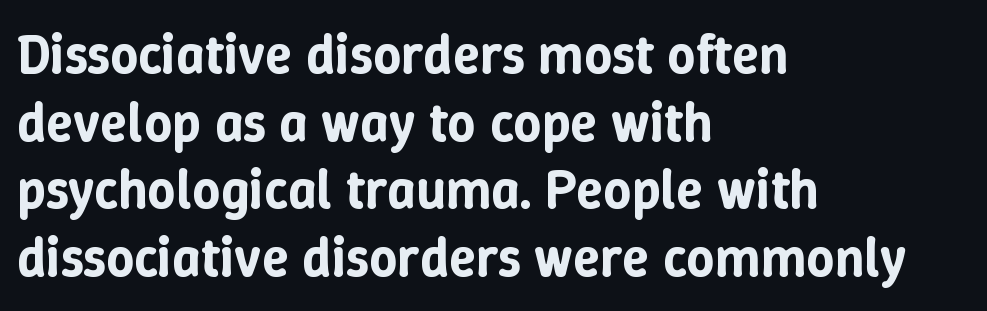
The image shows 55 px text type, upright; set left-aligned, line spacing 1.23x, normal letter spacing, not underlined; low stroke contrast and a medium x-height.
